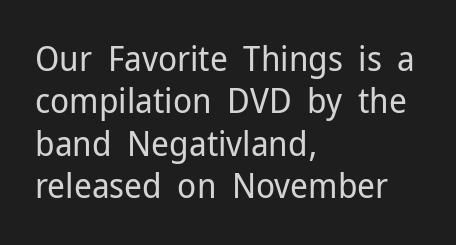
Q: Is the text bold? A: No.
Q: Is the text italic (slanted)? A: No, it is upright.
Q: Is the typeface a serif or a sans-serif typeface? A: Sans-serif.
Q: Is the text underlined? A: No.
Q: How is the paragraph aligned? A: Left-aligned.
Q: Is the spacing between letters normal or unusually wide? A: Normal.
Q: Width (condensed, normal, or wide)? A: Normal.
Q: Stroke contrast? A: Low.
Q: x-height? A: Medium.
Q: Monospaced? A: No.
